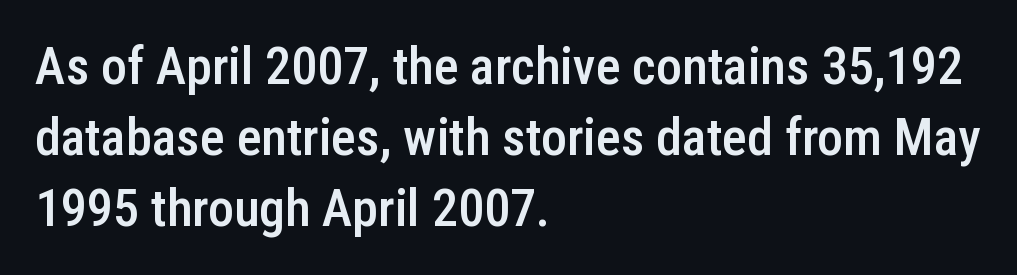
The passage shown is semibold, sitting just below true bold. Honestly, the row spacing looks completely unremarkable. These lines keep a tight, regular rhythm from letter to letter. Think of a printed novel: that variable character pitch is what you see here.
